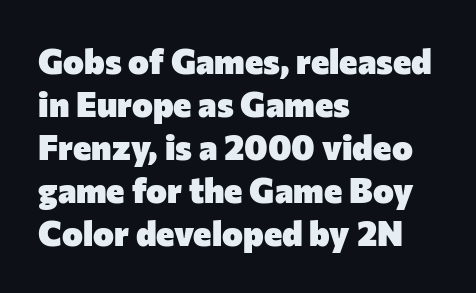
{"serif": "no", "italic": "no", "bold": "yes", "weight": "heavy", "width": "normal", "stroke_contrast": "low", "x_height": "medium", "monospaced": "no", "underline": "no", "align": "left", "line_spacing_ratio": 1.23, "letter_spacing": "normal", "letter_spacing_em": 0.0, "glyph_px": 35}
